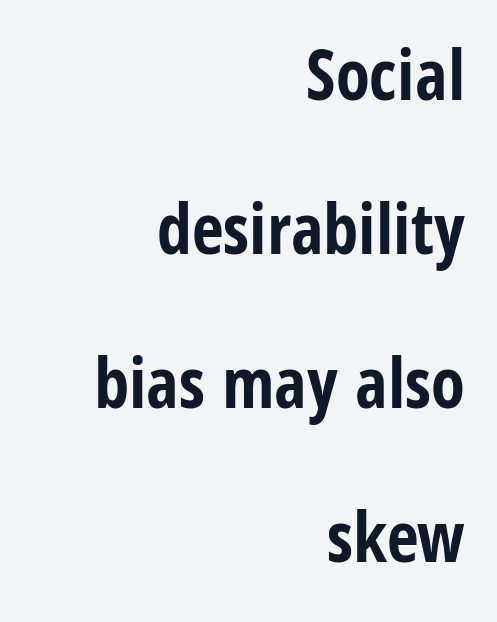
{"serif": "no", "italic": "no", "bold": "yes", "weight": "bold", "width": "condensed", "stroke_contrast": "low", "x_height": "large", "monospaced": "no", "underline": "no", "align": "right", "line_spacing": "loose", "line_spacing_ratio": 2.2, "letter_spacing": "normal", "letter_spacing_em": 0.0, "glyph_px": 70}
